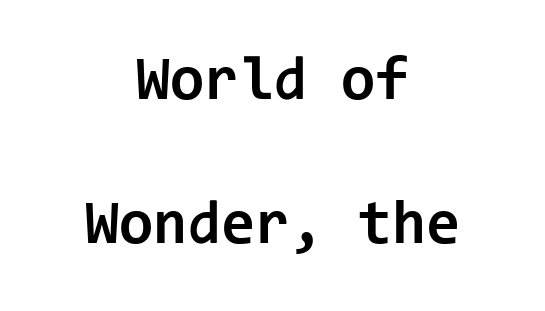
The glyphs are unaccompanied by any horizontal stroke below them. Vertically, the passage feels expansive, rows floating well apart. A typesetter would call this monospace, since all characters share one set width. Italic? Not at all — the glyphs are vertical. Every letter is thick-stroked: bold, no question. The type is set solid horizontally, with unmodified tracking.
